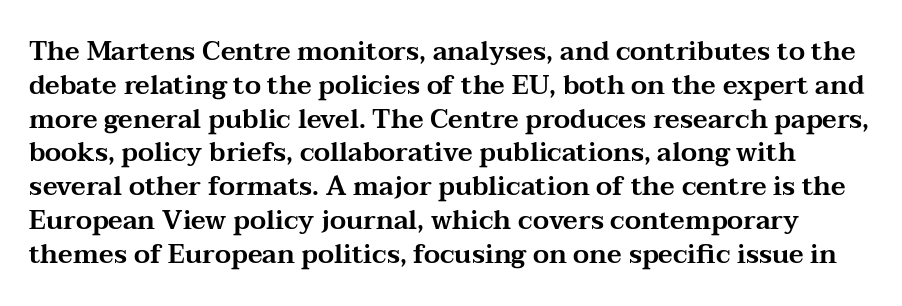
The image shows 26 px text type, upright; set normal line spacing (1.3x), normal letter spacing, not underlined.
